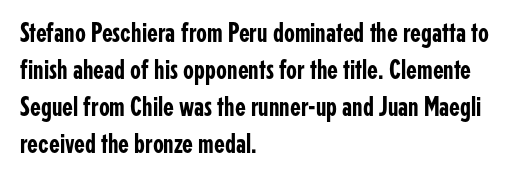
{"serif": "no", "italic": "no", "width": "condensed", "stroke_contrast": "low", "x_height": "medium", "monospaced": "no", "underline": "no", "align": "left", "line_spacing": "normal", "line_spacing_ratio": 1.32, "letter_spacing": "normal", "letter_spacing_em": 0.0, "glyph_px": 28}
